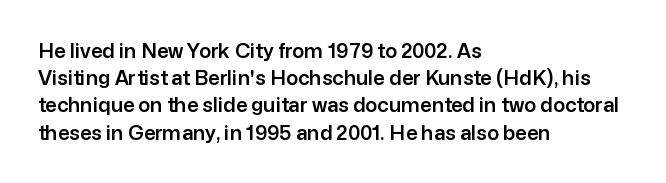
{"italic": "no", "underline": "no", "align": "left", "line_spacing": "normal", "line_spacing_ratio": 1.36, "letter_spacing": "normal", "letter_spacing_em": 0.0, "glyph_px": 20}
